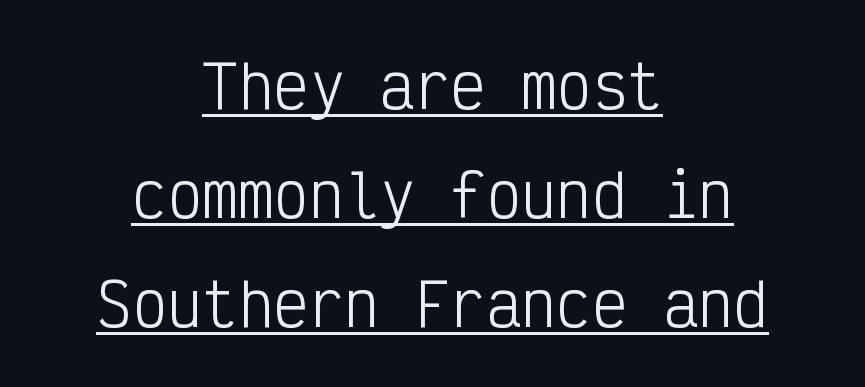
The image shows 59 px light, condensed sans-serif type, upright, monospaced; set centered, line spacing 1.85x, normal letter spacing, underlined; low stroke contrast and a medium x-height.
